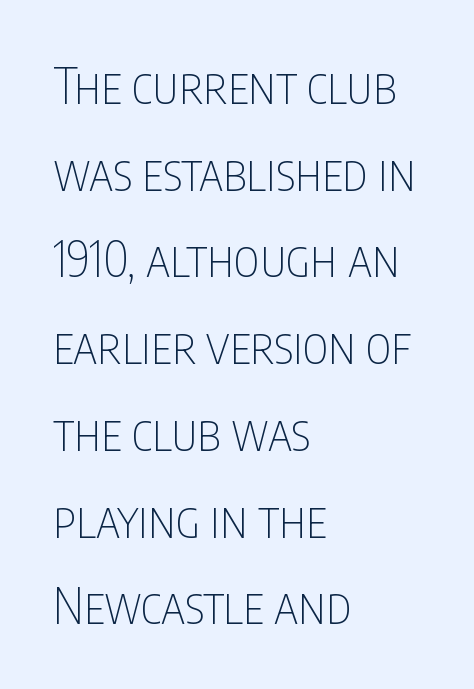
This sample uses an upright cut, with every glyph sitting square on the baseline. Note: no serifs on the glyphs. Horizontal alignment here is leftward, the default for most running prose. The characters are drawn with everyday or finer stroke widths. Here the designer chose a conventional face with non-uniform glyph widths. The gaps between neighbouring characters are ordinary and unremarkable.
